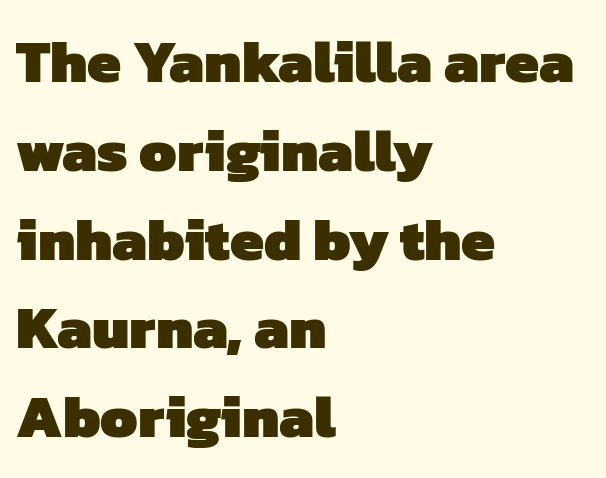
Left-aligned paragraph, ragged on the right. The space beneath each line is pristine and unruled. Serif or sans? Sans — the stroke terminals are bare. Caption: standard tracking, unaltered. Leading: standard.
